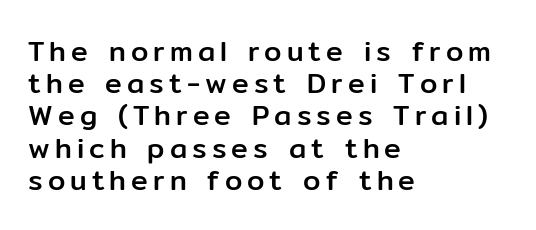
The image shows 28 px sans-serif type, upright; set left-aligned, tight line spacing (1.15x), not underlined; low stroke contrast and a medium x-height.
